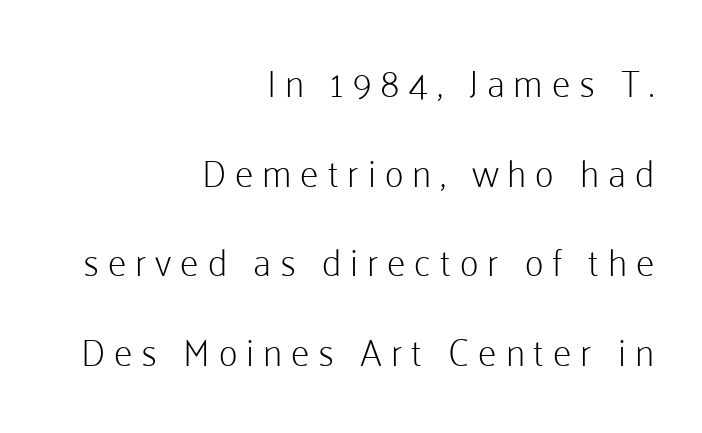
The image shows 37 px light sans-serif type, upright; set right-aligned, loose line spacing (2.42x), unusually wide letter spacing (+0.24 em), not underlined; low stroke contrast and a medium x-height.
